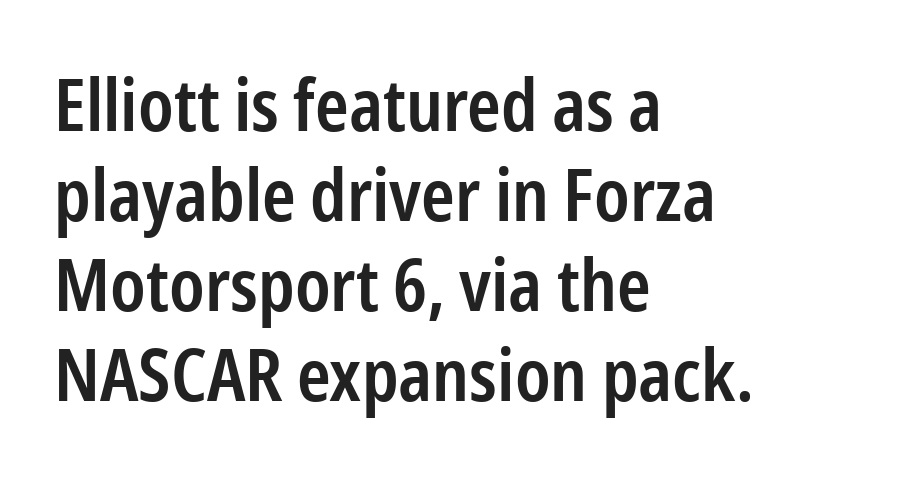
{"serif": "no", "italic": "no", "bold": "semi", "weight": "semibold", "width": "condensed", "stroke_contrast": "low", "x_height": "medium", "monospaced": "no", "underline": "no", "align": "left", "line_spacing": "normal", "line_spacing_ratio": 1.25, "letter_spacing": "normal", "letter_spacing_em": 0.0, "glyph_px": 72}
